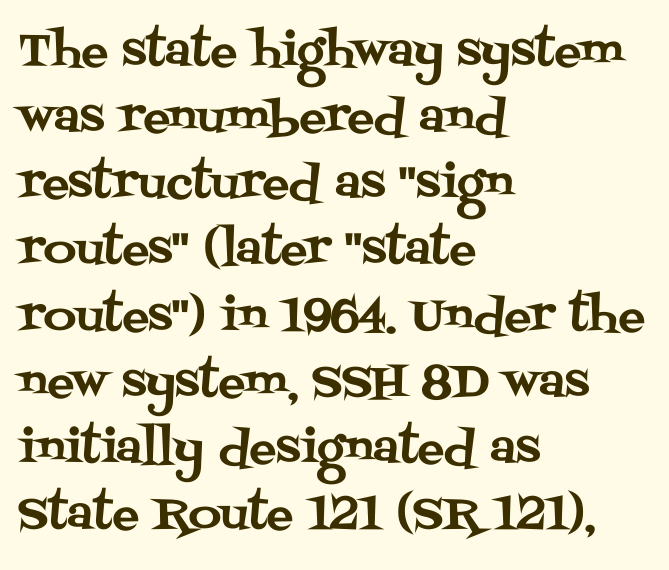
{"serif": "yes", "italic": "no", "width": "normal", "stroke_contrast": "medium", "x_height": "large", "monospaced": "no", "underline": "no", "align": "left", "line_spacing": "normal", "line_spacing_ratio": 1.47, "letter_spacing": "normal", "letter_spacing_em": 0.0, "glyph_px": 45}
